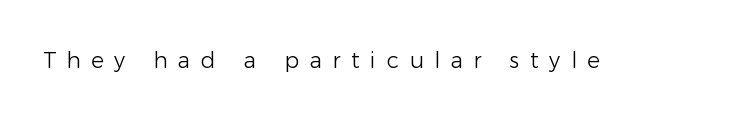
Caption: face not bold, strokes unweighted. There is plenty of visible air inserted between adjacent glyphs. This rendering features lettering with no underline. A roman cut, with each character standing at attention.
